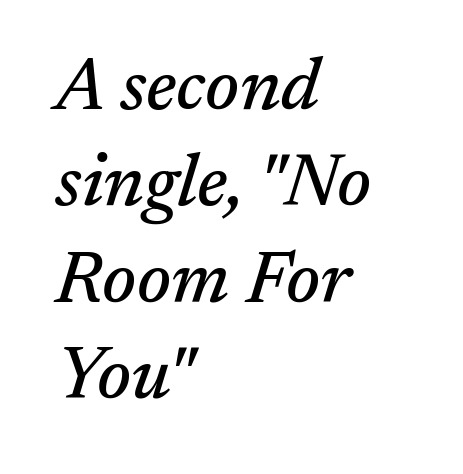
The characters display serif detailing at their extremities. These lines keep a tight, regular rhythm from letter to letter. These lines stack with their left ends in a neat column. The strip under each line holds only bare page. Slant detected: the letters are inclined. Normally led — the rows are evenly, conventionally spaced.
